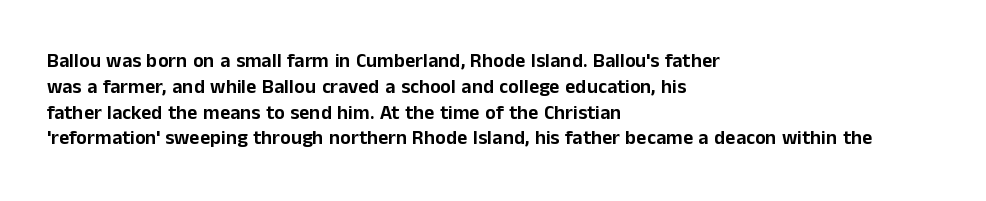
The image shows 20 px text type, upright; set left-aligned, normal line spacing (1.29x), normal letter spacing, not underlined.
